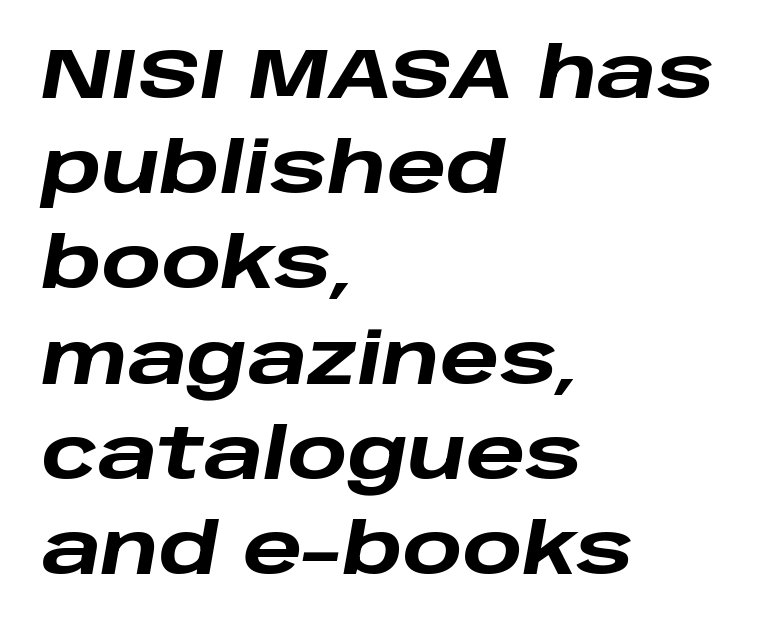
The image shows 70 px heavy, wide type, italic (leaning right); set left-aligned, normal line spacing (1.36x), normal letter spacing, not underlined; low stroke contrast and a large x-height.
